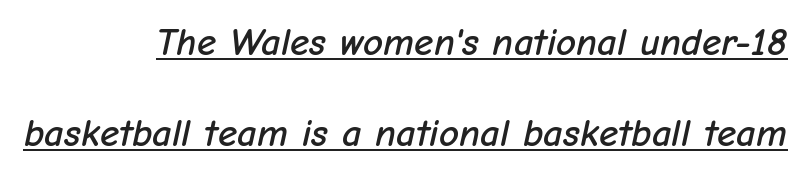
The image shows 39 px text type, italic (leaning right); set right-aligned, loose line spacing (2.33x), normal letter spacing, underlined; low stroke contrast and a medium x-height.
